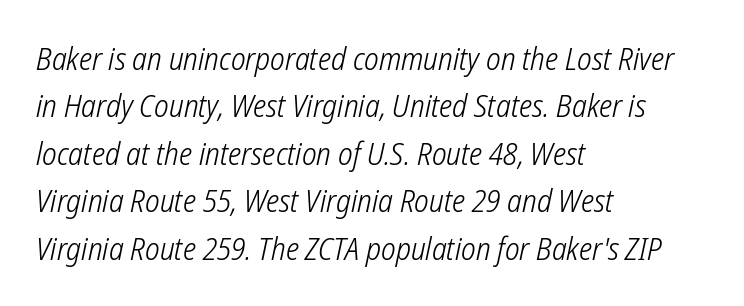
Short and long lines alike share a common starting point at left. In terms of letterform style, serifs are entirely absent. Notice how descenders clear the ascenders below comfortably — that's standard leading. The letters advance in unequal steps, a hallmark of proportional type.
